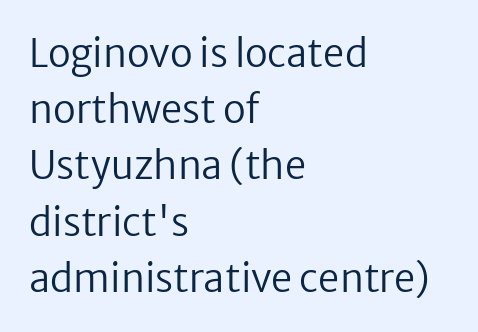
{"serif": "no", "italic": "no", "bold": "no", "weight": "regular", "width": "normal", "stroke_contrast": "low", "x_height": "medium", "monospaced": "no", "underline": "no", "align": "left", "line_spacing": "normal", "line_spacing_ratio": 1.48, "letter_spacing": "normal", "letter_spacing_em": 0.0, "glyph_px": 38}
